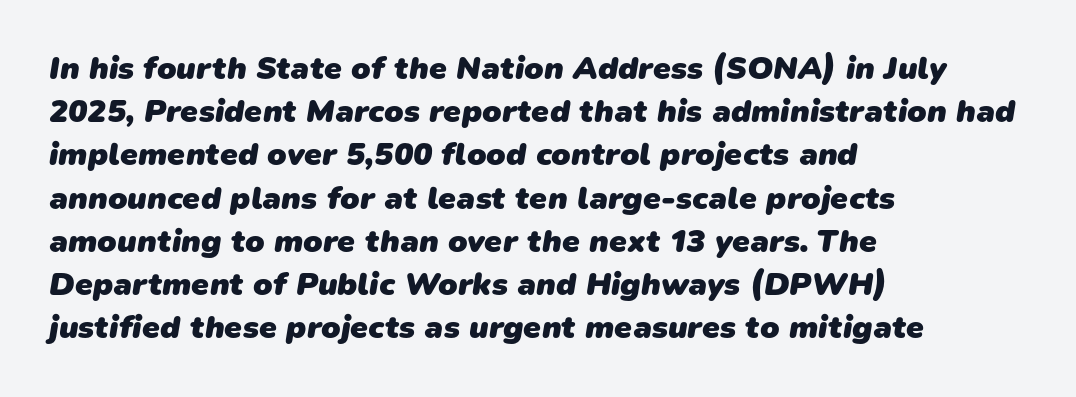
Q: Is the text bold? A: Yes.
Q: Is the typeface a serif or a sans-serif typeface? A: Sans-serif.
Q: Is the text underlined? A: No.
Q: How is the paragraph aligned? A: Left-aligned.
Q: Is the spacing between letters normal or unusually wide? A: Normal.
Q: Is the spacing between lines tight, normal or loose? A: Normal.
Q: Width (condensed, normal, or wide)? A: Normal.
Q: Stroke contrast? A: Low.
Q: x-height? A: Medium.
Q: Monospaced? A: No.
